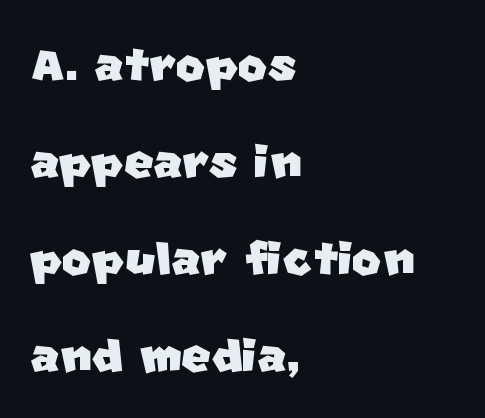
Glyph-to-glyph distance matches everyday printed text. The passage shown is typeset with a sans-serif family. This sample has the flowing, uneven cadence of proportional lettering. Horizontal alignment here is leftward, the default for most running prose. Lines of text with bare space underneath.
